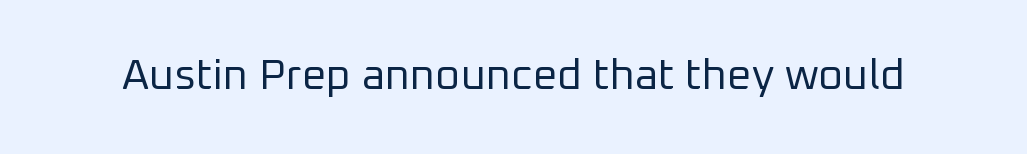
{"serif": "no", "italic": "no", "bold": "no", "weight": "regular", "width": "normal", "stroke_contrast": "low", "x_height": "medium", "monospaced": "no", "underline": "no", "letter_spacing": "normal", "letter_spacing_em": 0.0, "glyph_px": 43}
